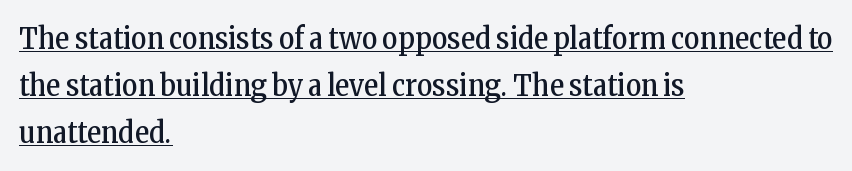
Every row of glyphs begins at an identical x-position on the left. This sample carries an underscore along the baseline area. Is there much room between lines? A standard amount, neither cramped nor airy. Letter spacing: default.
